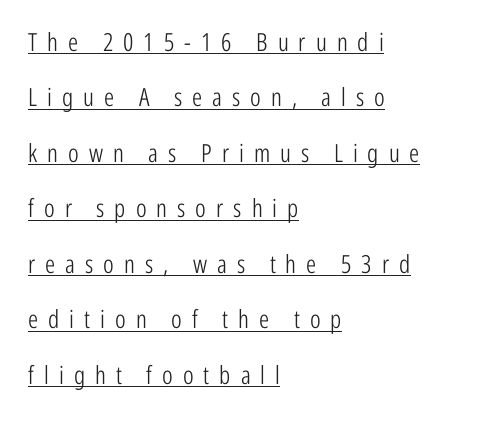
The image shows 25 px text type, upright; set left-aligned, loose line spacing (2.22x), unusually wide letter spacing (+0.4 em), underlined.
